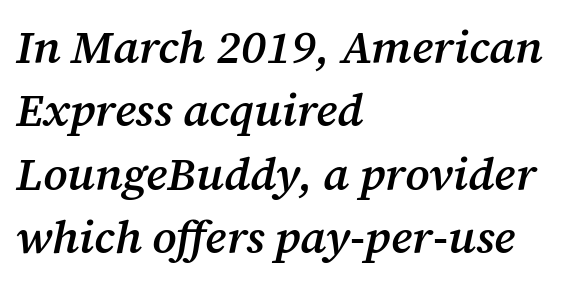
Q: Is the text bold? A: Semi-bold.
Q: Is the text italic (slanted)? A: Yes, it leans right by about 12 degrees.
Q: Is the typeface a serif or a sans-serif typeface? A: Serif.
Q: Is the text underlined? A: No.
Q: How is the paragraph aligned? A: Left-aligned.
Q: Is the spacing between letters normal or unusually wide? A: Normal.
Q: Is the spacing between lines tight, normal or loose? A: Normal.
Q: Width (condensed, normal, or wide)? A: Normal.
Q: Stroke contrast? A: Medium.
Q: x-height? A: Medium.
Q: Monospaced? A: No.
